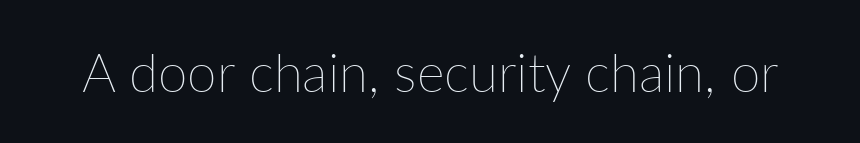
The typography opts for an upright posture over an oblique one. Honestly, there is no underline to notice here at all. Here the glyphs are tracked normally, forming tight word shapes. A quiet, ordinary-to-light weight characterises the typeface.
